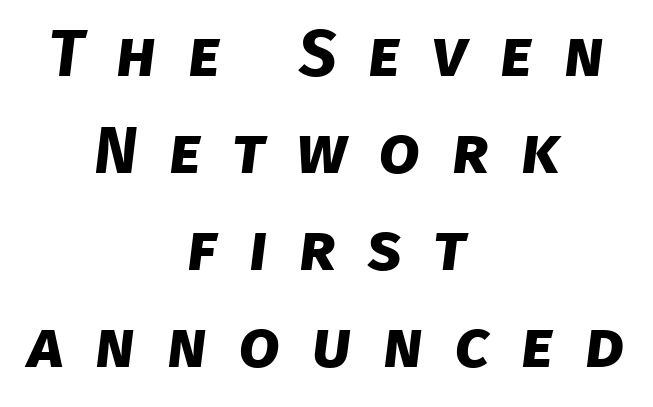
{"serif": "no", "bold": "yes", "weight": "bold", "width": "normal", "stroke_contrast": "low", "x_height": "large", "monospaced": "no", "underline": "no", "align": "center", "line_spacing": "normal", "line_spacing_ratio": 1.47, "letter_spacing": "wide", "letter_spacing_em": 0.48, "glyph_px": 66}
